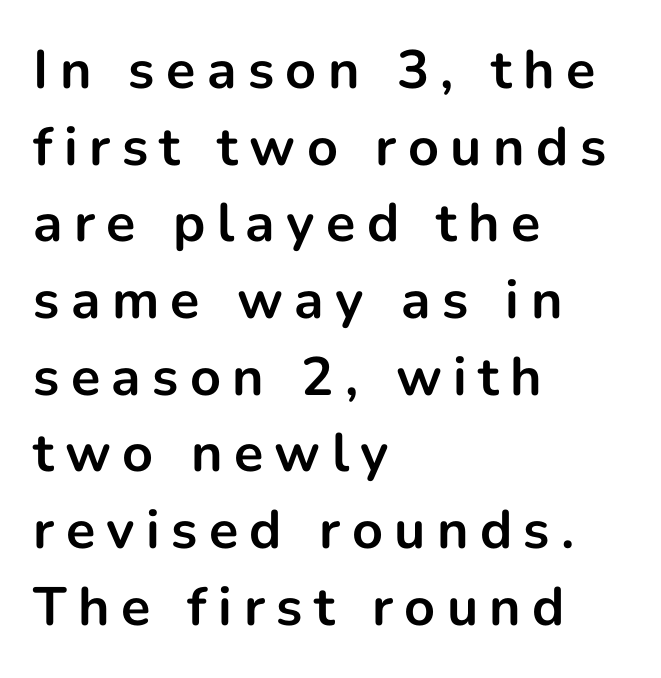
The image shows 54 px bold sans-serif type, upright; set left-aligned, normal line spacing (1.42x), unusually wide letter spacing (+0.21 em), not underlined; low stroke contrast and a medium x-height.
